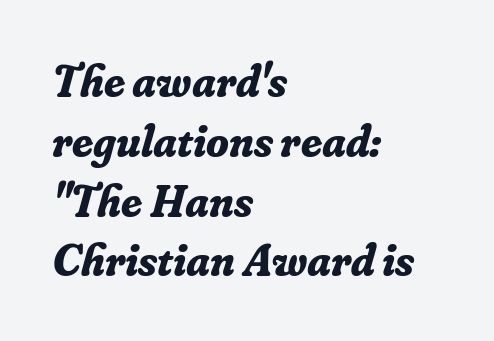
{"serif": "yes", "italic": "yes", "lean": "right", "slant_degrees": 16, "bold": "yes", "weight": "bold", "width": "normal", "stroke_contrast": "low", "x_height": "small", "monospaced": "no", "underline": "no", "align": "left", "line_spacing": "normal", "line_spacing_ratio": 1.3, "letter_spacing": "normal", "letter_spacing_em": 0.0, "glyph_px": 46}
